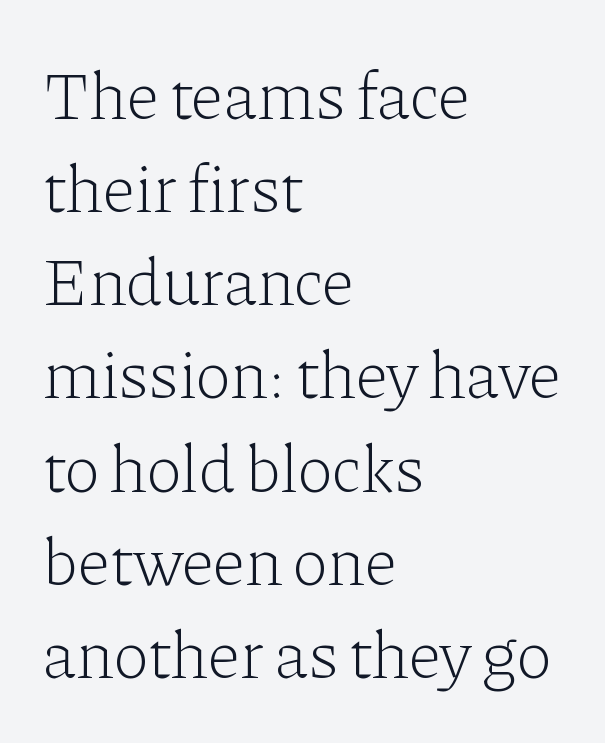
{"serif": "yes", "italic": "no", "bold": "no", "weight": "light", "width": "normal", "stroke_contrast": "low", "x_height": "medium", "monospaced": "no", "underline": "no", "align": "left", "line_spacing": "normal", "line_spacing_ratio": 1.37, "letter_spacing": "normal", "letter_spacing_em": 0.0, "glyph_px": 68}
